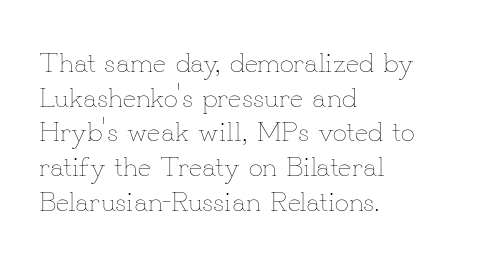
The image shows 28 px thin type, upright; set left-aligned, line spacing 1.24x, normal letter spacing, not underlined; low stroke contrast and a small x-height.
